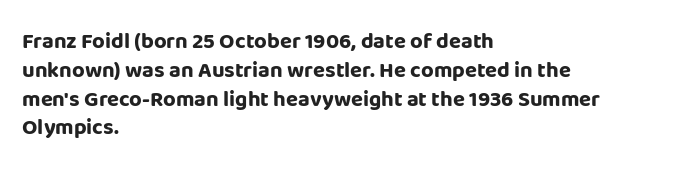
The image shows 22 px bold type, upright; set left-aligned, normal line spacing (1.31x), normal letter spacing, not underlined.
